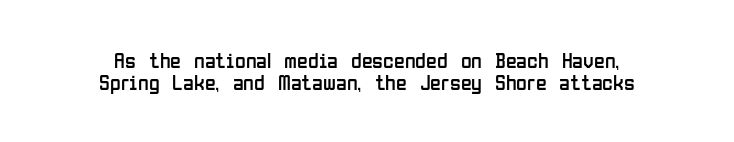
Q: Is the text bold? A: No.
Q: Is the text italic (slanted)? A: No, it is upright.
Q: Is the text underlined? A: No.
Q: How is the paragraph aligned? A: Centered.
Q: Is the spacing between letters normal or unusually wide? A: Normal.
Q: Is the spacing between lines tight, normal or loose? A: Tight.
